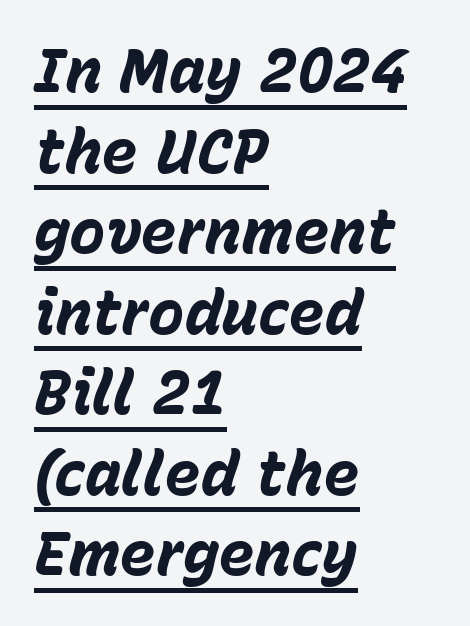
Q: Is the text bold? A: Yes.
Q: Is the text italic (slanted)? A: Yes, it leans right by about 15 degrees.
Q: Is the text underlined? A: Yes.
Q: How is the paragraph aligned? A: Left-aligned.
Q: Is the spacing between letters normal or unusually wide? A: Normal.
Q: Is the spacing between lines tight, normal or loose? A: Normal.
Q: Width (condensed, normal, or wide)? A: Normal.
Q: Stroke contrast? A: Low.
Q: x-height? A: Medium.
Q: Monospaced? A: No.
